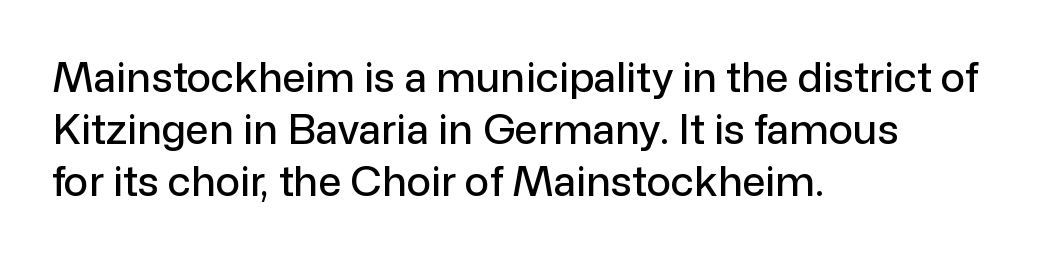
The image shows 41 px sans-serif type, upright; set left-aligned, normal line spacing (1.27x), normal letter spacing, not underlined; low stroke contrast and a medium x-height.
